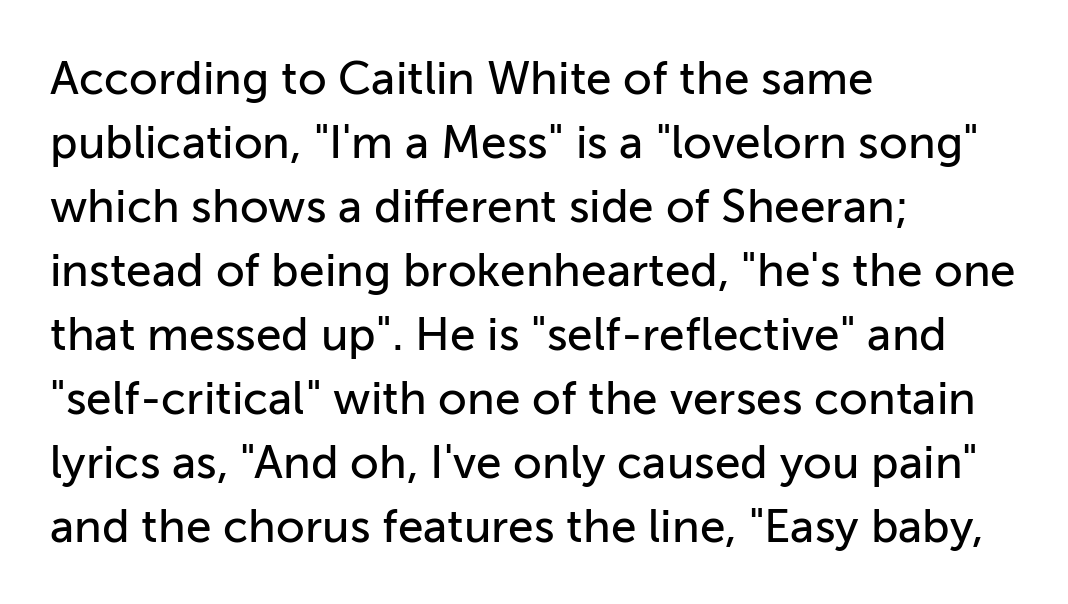
Nothing unusual about the tracking: characters are spaced as the font intends. Quick note: underline off. Reading down the column, the eye jumps a familiar distance to each next line. The typesetter chose a ragged-right arrangement here. Is this a fixed-width face? No — the glyphs have proportional, varying widths. Rendered with straight, roman letterforms.
